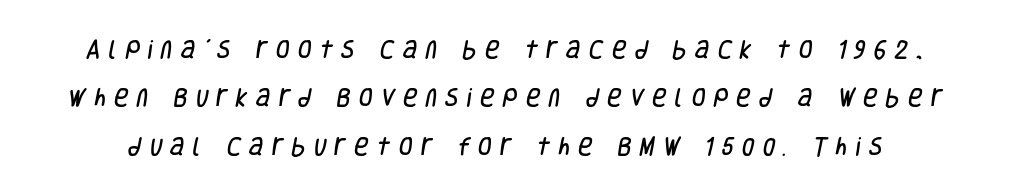
Q: Is the text underlined? A: No.
Q: Is the spacing between letters normal or unusually wide? A: Unusually wide.
Q: Is the spacing between lines tight, normal or loose? A: Loose.
